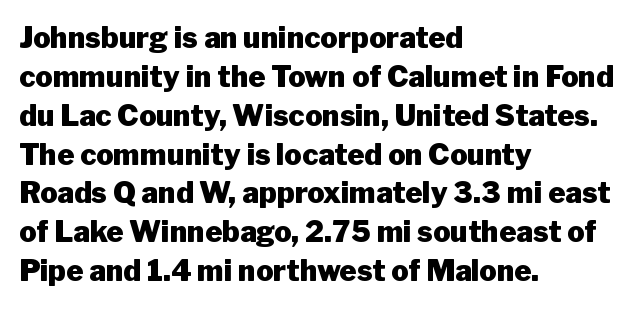
The image shows 29 px heavy sans-serif type, upright; set left-aligned, normal line spacing (1.34x), normal letter spacing, not underlined; low stroke contrast and a medium x-height.
